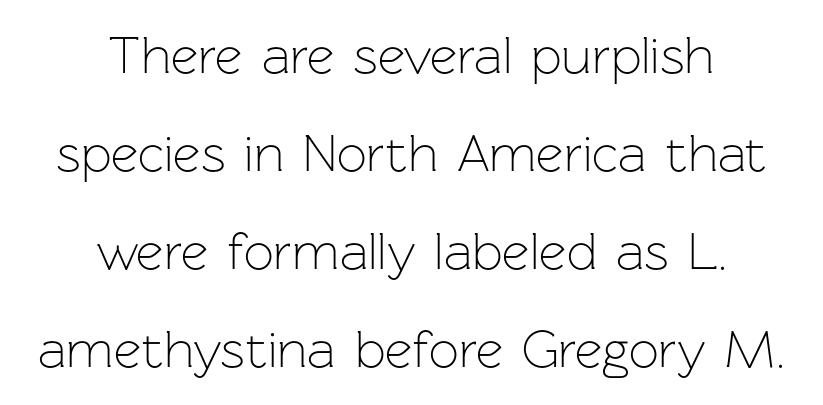
The image shows 53 px light sans-serif type, upright; set centered, line spacing 1.85x, normal letter spacing, not underlined; low stroke contrast and a medium x-height.
